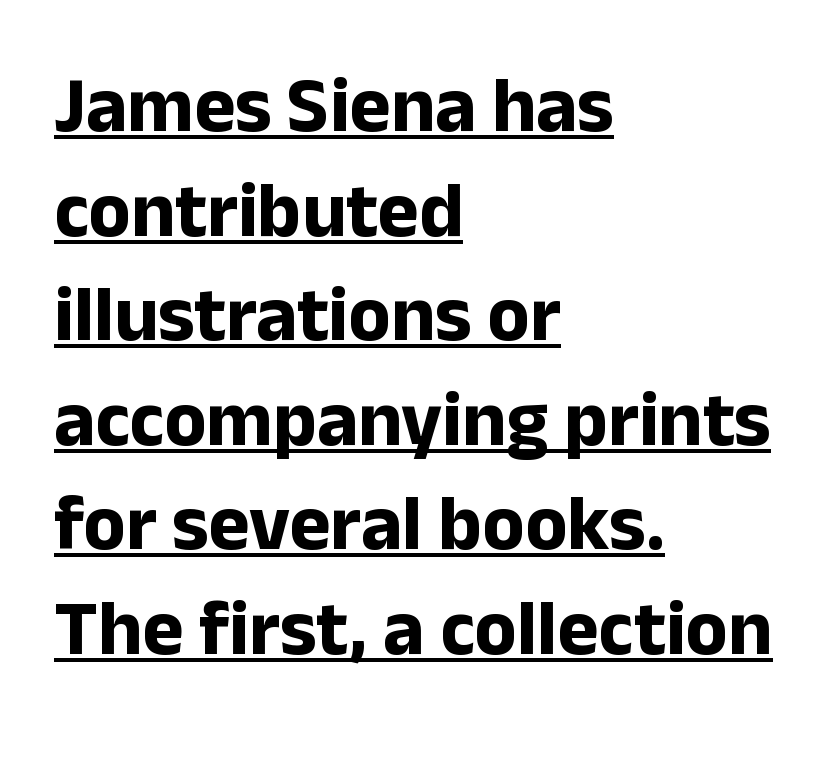
Q: Is the text bold? A: Yes.
Q: Is the text italic (slanted)? A: No, it is upright.
Q: Is the typeface a serif or a sans-serif typeface? A: Sans-serif.
Q: Is the text underlined? A: Yes.
Q: How is the paragraph aligned? A: Left-aligned.
Q: Is the spacing between letters normal or unusually wide? A: Normal.
Q: Is the spacing between lines tight, normal or loose? A: Normal.
Q: Width (condensed, normal, or wide)? A: Normal.
Q: Stroke contrast? A: Low.
Q: x-height? A: Medium.
Q: Monospaced? A: No.
